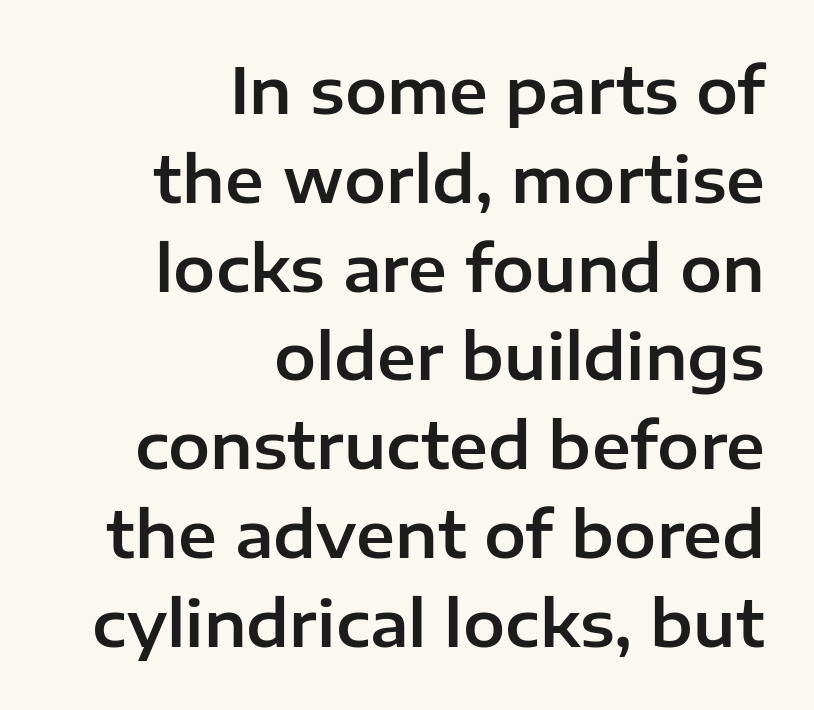
{"serif": "no", "italic": "no", "width": "normal", "stroke_contrast": "low", "x_height": "medium", "monospaced": "no", "underline": "no", "align": "right", "line_spacing": "normal", "line_spacing_ratio": 1.41, "letter_spacing": "normal", "letter_spacing_em": 0.0, "glyph_px": 63}
